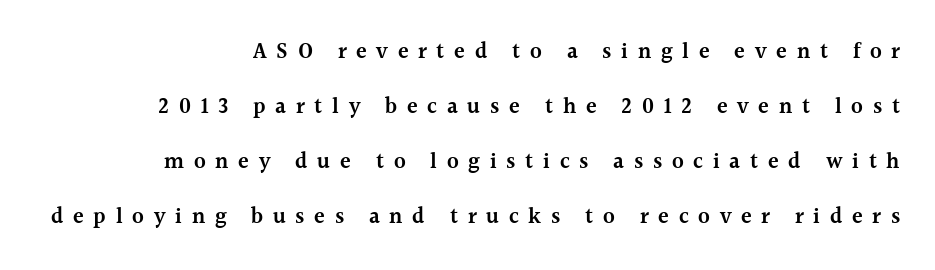
{"italic": "no", "bold": "semi", "underline": "no", "align": "right", "line_spacing": "loose", "line_spacing_ratio": 2.5, "letter_spacing": "wide", "letter_spacing_em": 0.44, "glyph_px": 22}
